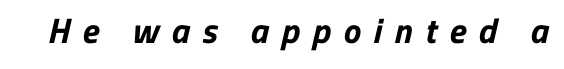
The image shows 35 px bold sans-serif type; set unusually wide letter spacing (+0.36 em), not underlined; low stroke contrast and a medium x-height.
